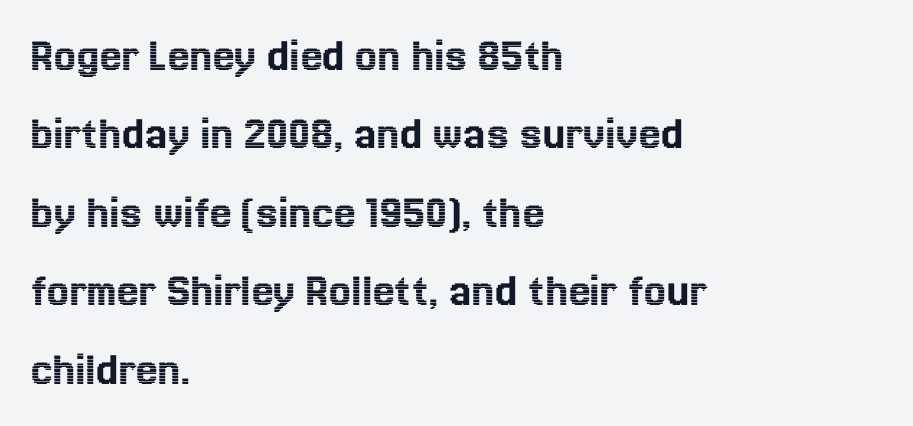
Q: Is the text italic (slanted)? A: No, it is upright.
Q: Is the text underlined? A: No.
Q: How is the paragraph aligned? A: Left-aligned.
Q: Is the spacing between letters normal or unusually wide? A: Normal.
Q: Is the spacing between lines tight, normal or loose? A: Normal.
Q: Width (condensed, normal, or wide)? A: Normal.
Q: x-height? A: Medium.
Q: Monospaced? A: No.
